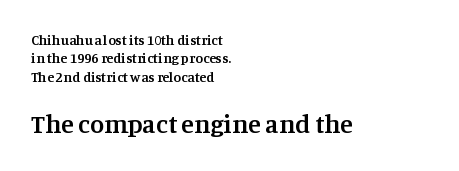
{"italic": "no", "bold": "semi", "underline": "no", "align": "left", "line_spacing": "normal", "line_spacing_ratio": 1.31, "letter_spacing": "normal", "letter_spacing_em": 0.0, "larger_block": "second", "size_ratio": 1.86, "glyph_px": 26}
